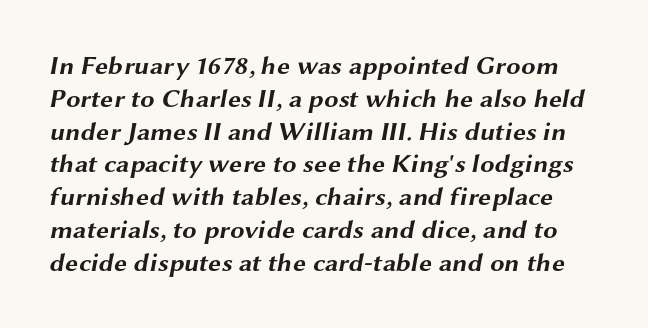
The image shows 26 px bold type; set normal line spacing (1.26x), normal letter spacing, not underlined.
